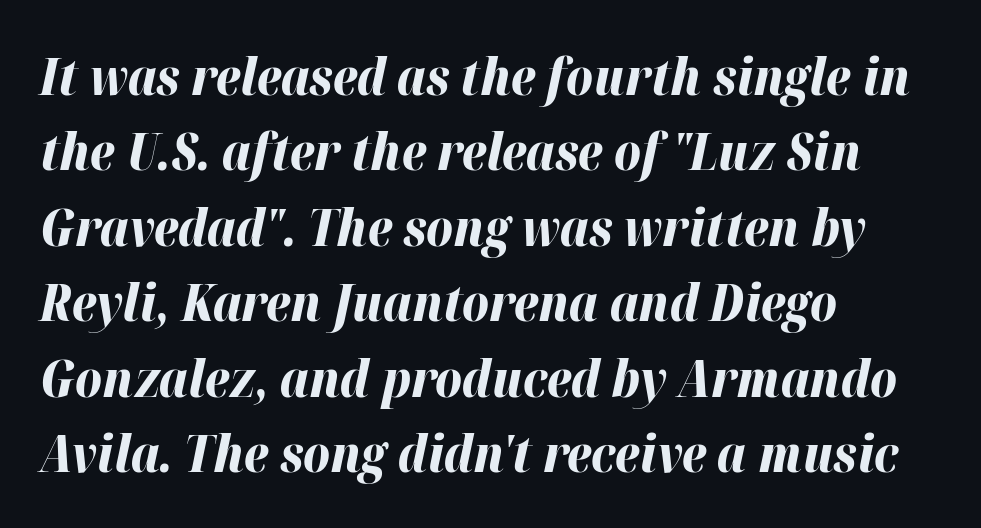
{"italic": "yes", "lean": "right", "slant_degrees": 12, "bold": "yes", "weight": "bold", "width": "normal", "stroke_contrast": "high", "x_height": "medium", "monospaced": "no", "underline": "no", "align": "left", "line_spacing": "normal", "line_spacing_ratio": 1.48, "letter_spacing": "normal", "letter_spacing_em": 0.0, "glyph_px": 51}
